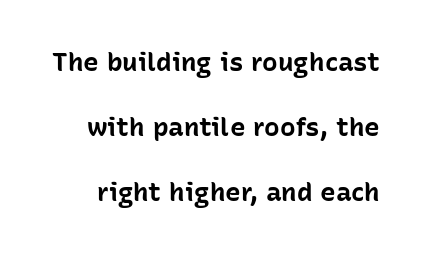
The image shows 26 px bold type, upright; set loose line spacing (2.5x), normal letter spacing, not underlined.
